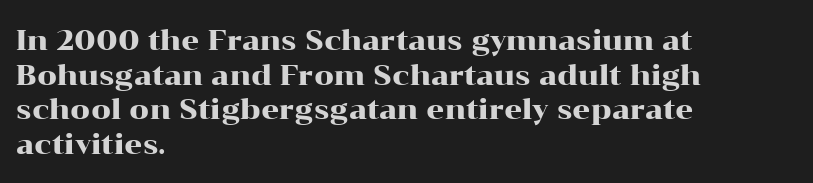
Q: Is the text italic (slanted)? A: No, it is upright.
Q: Is the typeface a serif or a sans-serif typeface? A: Serif.
Q: Is the text underlined? A: No.
Q: How is the paragraph aligned? A: Left-aligned.
Q: Is the spacing between letters normal or unusually wide? A: Normal.
Q: Width (condensed, normal, or wide)? A: Wide.
Q: Stroke contrast? A: High.
Q: x-height? A: Medium.
Q: Monospaced? A: No.
